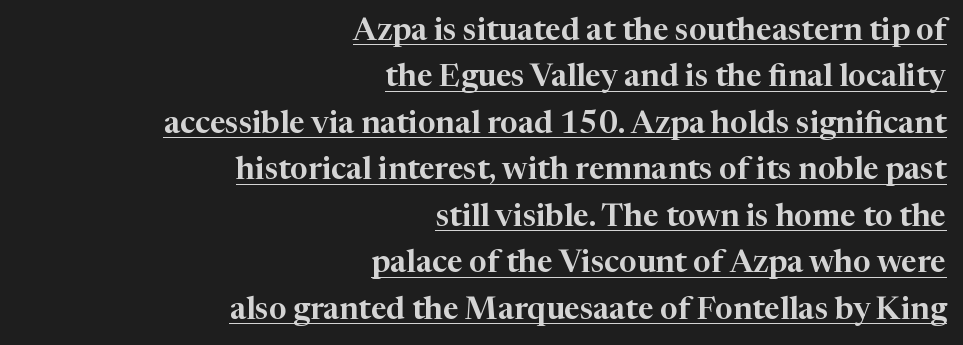
Q: Is the text italic (slanted)? A: No, it is upright.
Q: Is the typeface a serif or a sans-serif typeface? A: Serif.
Q: Is the text underlined? A: Yes.
Q: How is the paragraph aligned? A: Right-aligned.
Q: Is the spacing between letters normal or unusually wide? A: Normal.
Q: Is the spacing between lines tight, normal or loose? A: Normal.
Q: Width (condensed, normal, or wide)? A: Normal.
Q: Stroke contrast? A: High.
Q: x-height? A: Medium.
Q: Monospaced? A: No.
